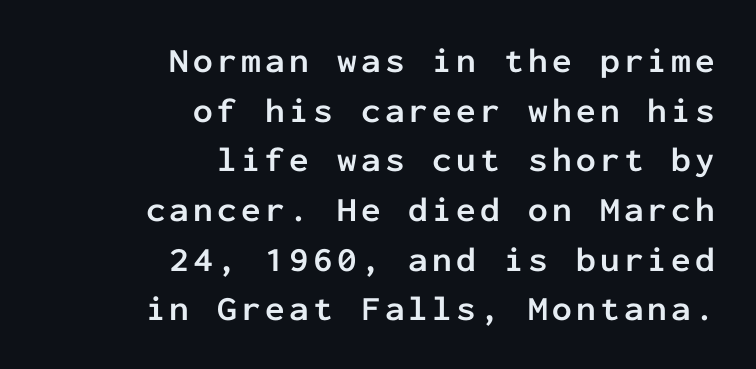
Does the type have serifs? No, each stem ends abruptly. A typesetter would mark this as roman, not italic. Do the characters align in a grid? Yes, the font is monospaced. Bare-footed words on every line.
